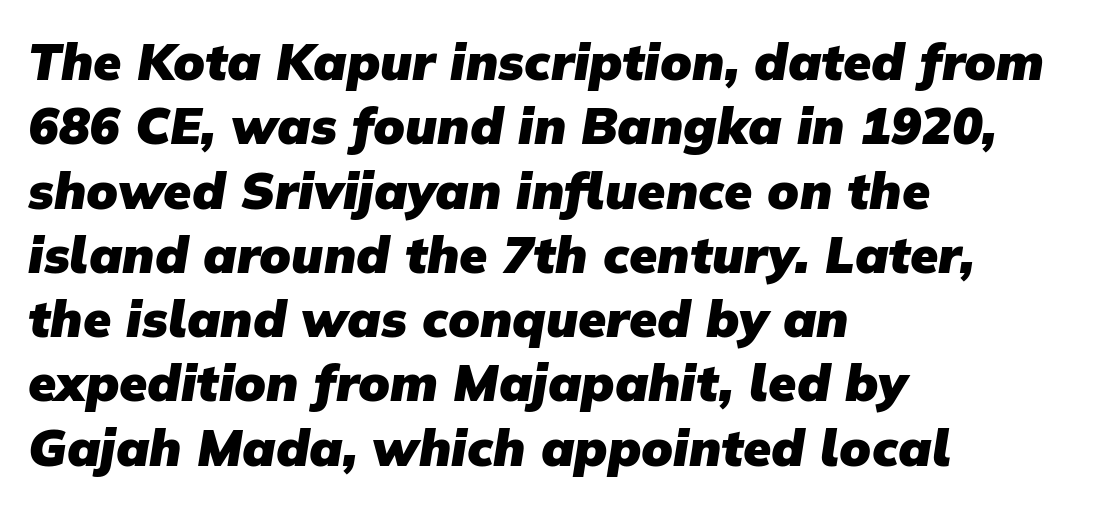
{"serif": "no", "bold": "yes", "weight": "heavy", "width": "normal", "stroke_contrast": "low", "x_height": "medium", "monospaced": "no", "underline": "no", "align": "left", "line_spacing": "normal", "line_spacing_ratio": 1.26, "letter_spacing": "normal", "letter_spacing_em": 0.0, "glyph_px": 51}
